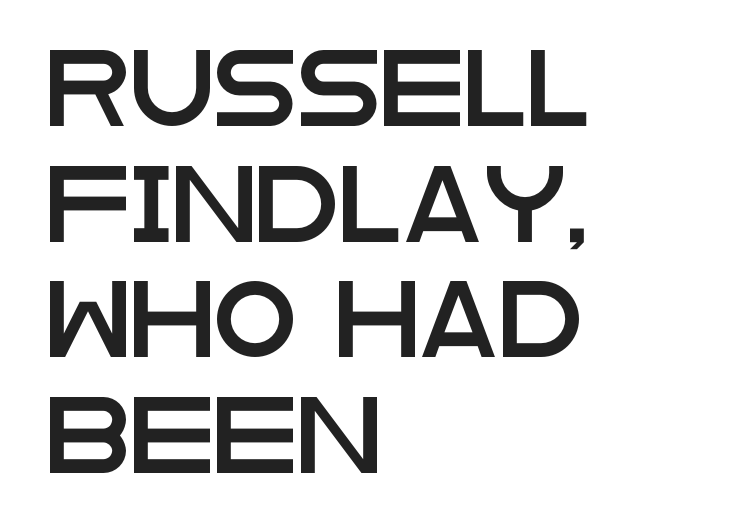
Q: Is the text italic (slanted)? A: No, it is upright.
Q: Is the typeface a serif or a sans-serif typeface? A: Sans-serif.
Q: Is the text underlined? A: No.
Q: How is the paragraph aligned? A: Left-aligned.
Q: Is the spacing between letters normal or unusually wide? A: Normal.
Q: Is the spacing between lines tight, normal or loose? A: Normal.
Q: Width (condensed, normal, or wide)? A: Wide.
Q: Stroke contrast? A: Low.
Q: x-height? A: Large.
Q: Monospaced? A: No.
